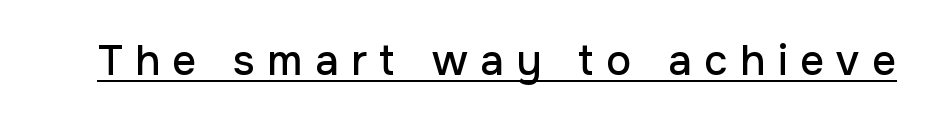
Character widths vary here, with narrow letters taking less room than wide ones. In designer terms, the underline attribute is active on this setting. A sans-serif font was chosen for this passage. Letter spacing: wide.
